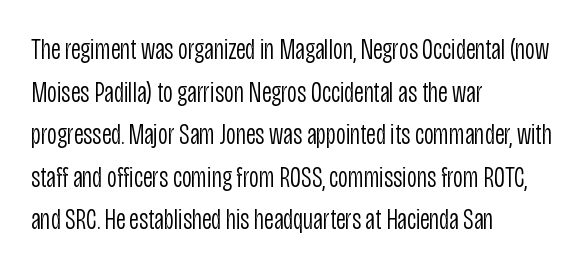
Ascenders rise straight up at ninety degrees. Check under the words: just untouched page. This block has exactly the height ordinary leading produces. Look at the tracking — it's just the regular setting, nothing added. These lines are rendered in a variable-pitch font. Is the stroke heavy? The answer is a plain regular-or-lighter.
